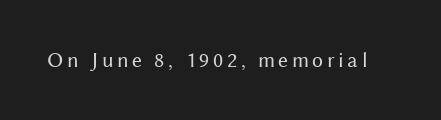
{"italic": "no", "bold": "no", "underline": "no", "glyph_px": 22}
